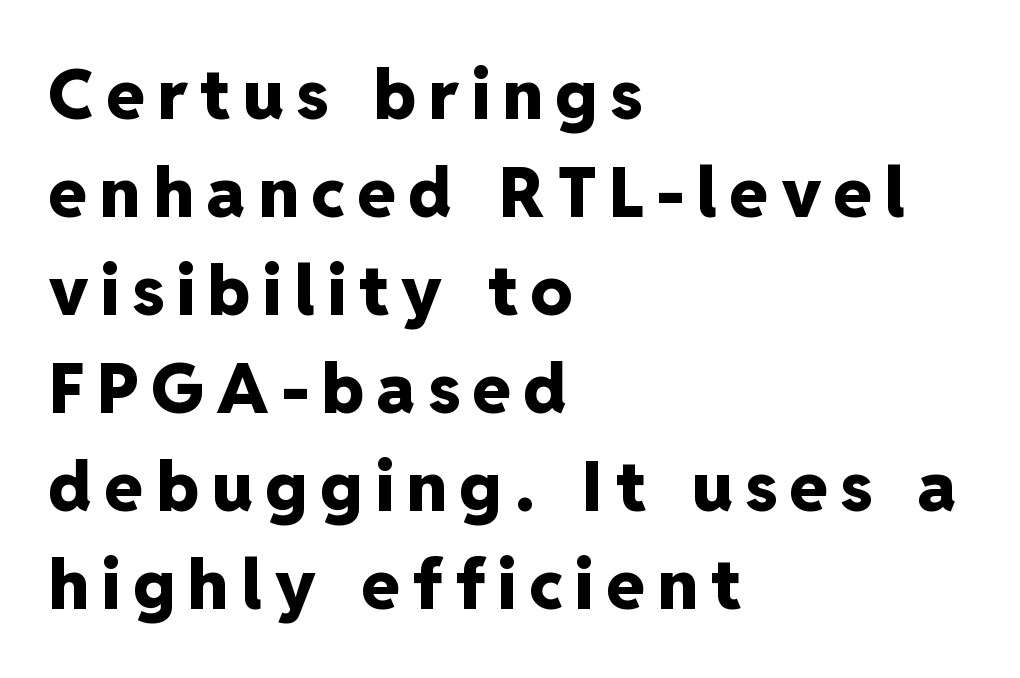
The image shows 69 px heavy sans-serif type, upright; set left-aligned, normal line spacing (1.42x), not underlined; low stroke contrast and a medium x-height.
